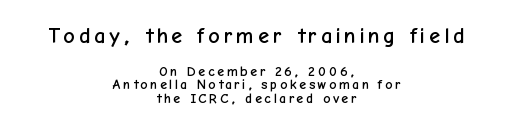
{"italic": "no", "underline": "no", "align": "center", "line_spacing": "tight", "line_spacing_ratio": 0.96, "larger_block": "first", "size_ratio": 1.57, "glyph_px": 22}
